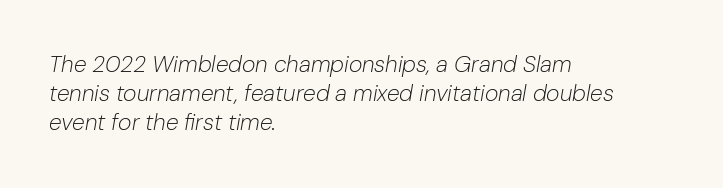
A classic flush-left, rag-right setting is used for this passage. Students, observe: this is what conventionally led text looks like. Quick note: underline off. There is no visible air inserted between adjacent glyphs. Bold? No — there's no thickening of the strokes.
